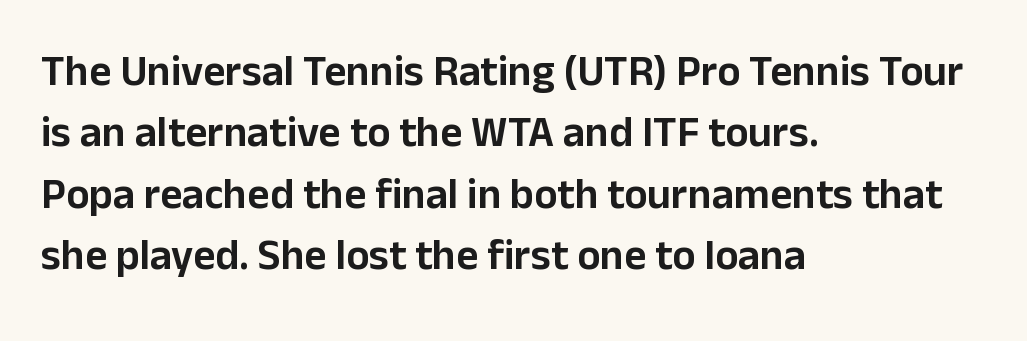
Spacing between characters is what you'd get straight out of the box. Looks like regular typesetting: each glyph gets only the width it needs. Notice how descenders clear the ascenders below comfortably — that's standard leading. Is the block centered? No — it sits flush against the left margin.
